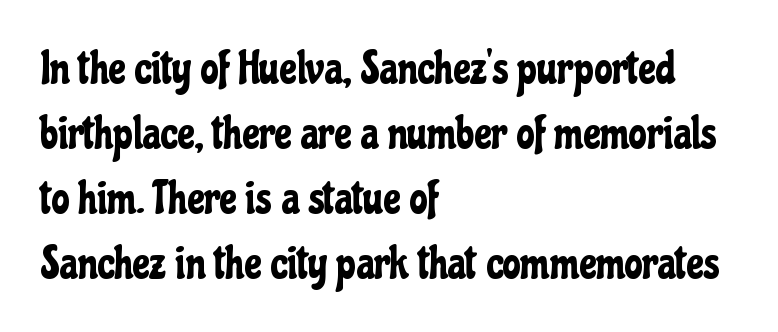
Successive baselines arrive at the customary interval. Check where the strokes stop: nothing finishes them off — pure sans. Type without underlining. Nope, not italic — everything's standing straight. The face used here is proportionally spaced, like ordinary book or web type.
